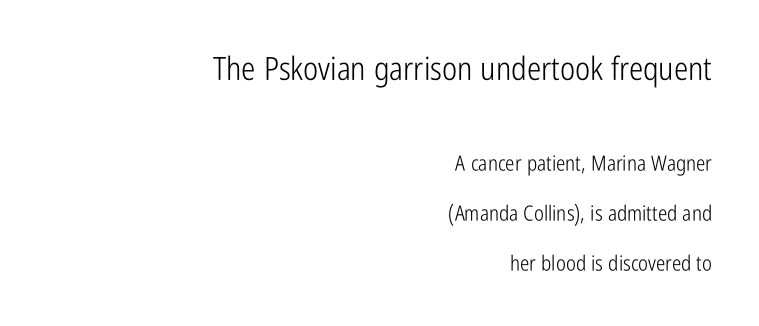
The lines are quadded right. A typesetter would label this face a sans. These lines stand farther apart than default settings would place them. Weight class: somewhere from thin through regular. Lines of text with bare space underneath.
